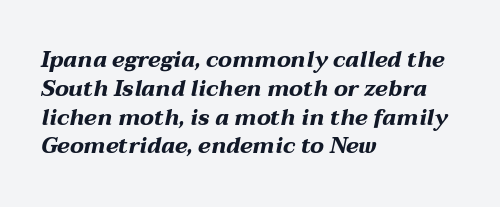
{"italic": "yes", "lean": "right", "slant_degrees": 12, "bold": "yes", "underline": "no", "align": "left", "line_spacing": "normal", "line_spacing_ratio": 1.31, "letter_spacing": "normal", "letter_spacing_em": 0.0, "glyph_px": 22}
